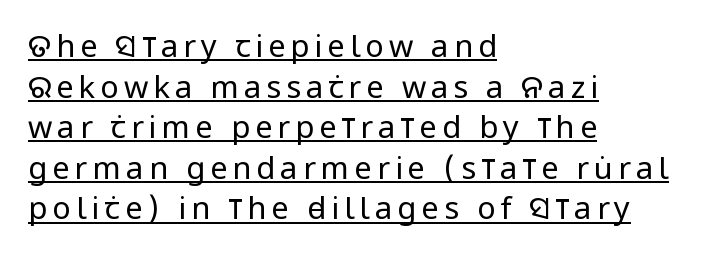
{"serif": "no", "italic": "no", "bold": "no", "weight": "regular", "width": "condensed", "stroke_contrast": "low", "x_height": "large", "monospaced": "no", "underline": "yes", "align": "left", "line_spacing": "normal", "line_spacing_ratio": 1.31, "glyph_px": 31}
